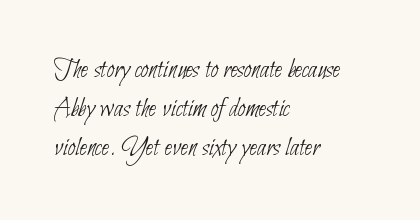
The image shows 27 px text type; set left-aligned, normal line spacing (1.44x), normal letter spacing, not underlined.
